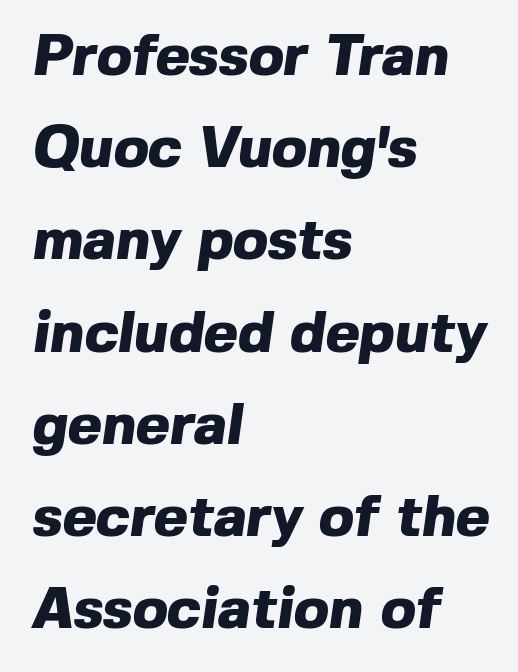
The image shows 58 px heavy sans-serif type; set left-aligned, normal line spacing (1.59x), normal letter spacing, not underlined; a medium x-height.
